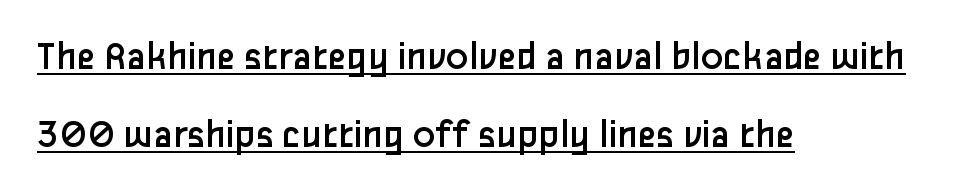
The image shows 42 px regular-weight sans-serif type, upright; set left-aligned, line spacing 1.86x, normal letter spacing, underlined; low stroke contrast and a medium x-height.
